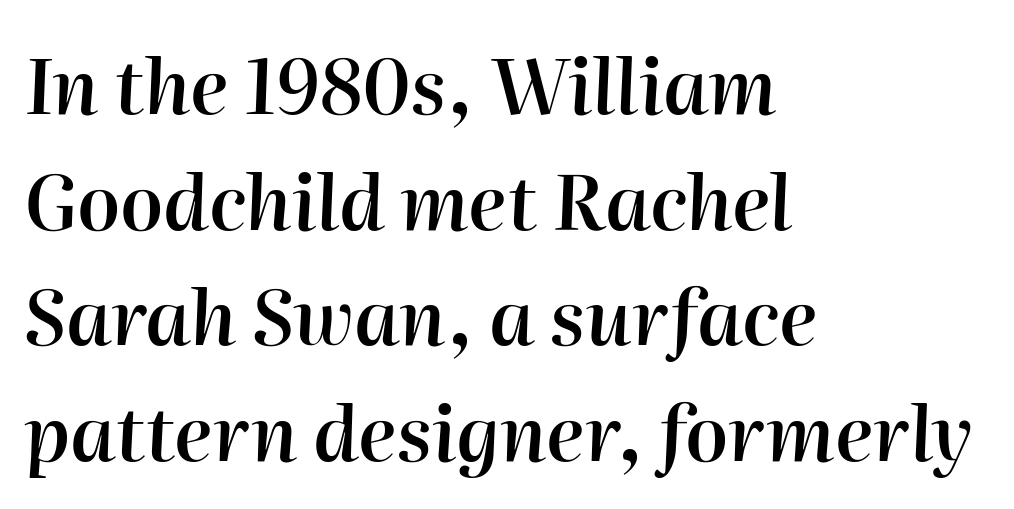
Q: Is the text bold? A: Semi-bold.
Q: Is the text italic (slanted)? A: Yes, it leans right by about 2 degrees.
Q: Is the text underlined? A: No.
Q: How is the paragraph aligned? A: Left-aligned.
Q: Is the spacing between letters normal or unusually wide? A: Normal.
Q: Is the spacing between lines tight, normal or loose? A: Normal.
Q: Width (condensed, normal, or wide)? A: Normal.
Q: Stroke contrast? A: High.
Q: x-height? A: Medium.
Q: Monospaced? A: No.
